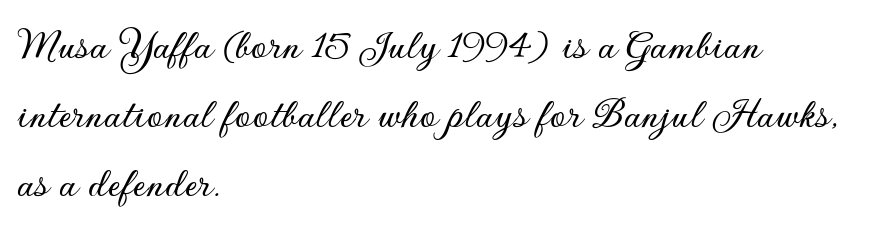
If you measured baseline to baseline, you'd find a middling distance. I'd call this a sans setting — the letters go barefoot. The string is rendered with underlining switched off. Horizontal alignment here is leftward, the default for most running prose.
